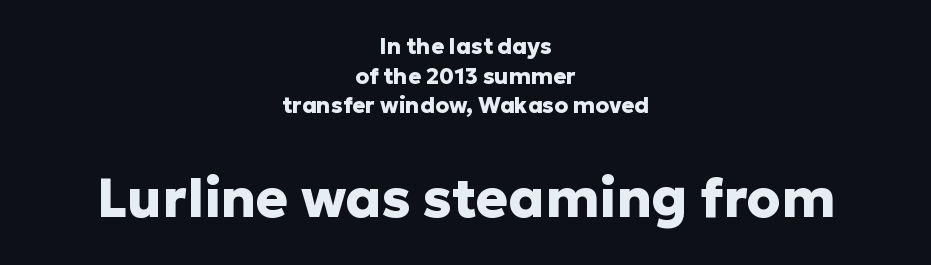
The image shows 54 px heavy sans-serif type, upright; set centered, normal line spacing (1.35x), normal letter spacing, not underlined; the second (bottom) block is 2.45x larger; low stroke contrast and a medium x-height.
